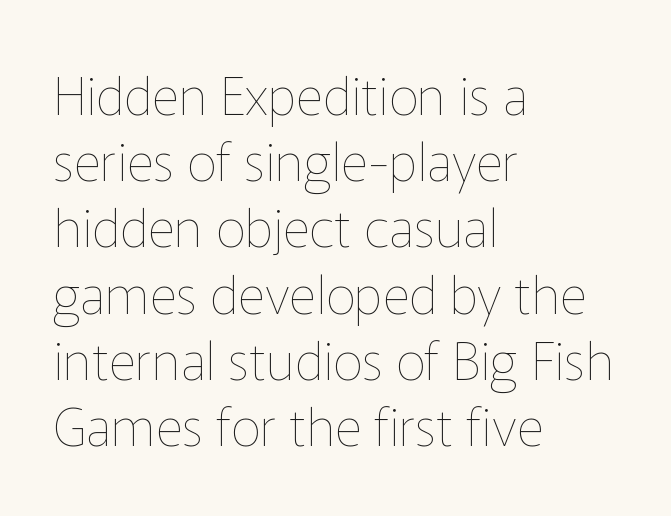
The image shows 53 px thin type, upright; set left-aligned, normal line spacing (1.25x), normal letter spacing, not underlined; low stroke contrast and a medium x-height.
